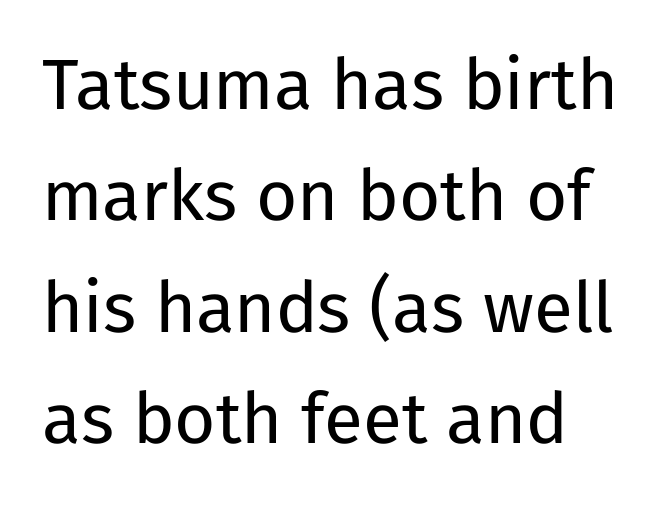
The image shows 71 px regular-weight sans-serif type, upright; set normal line spacing (1.57x), normal letter spacing, not underlined; low stroke contrast and a medium x-height.
